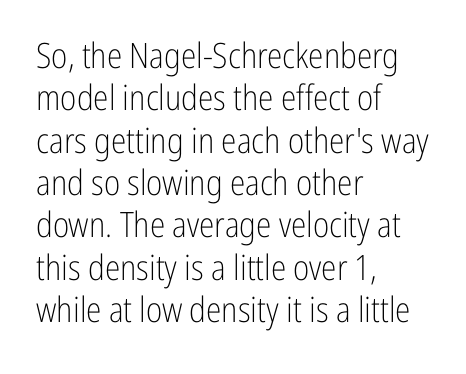
Letters have the restrained weight of plain body copy at most. Plain, unruled lines of type. The gaps between neighbouring characters are ordinary and unremarkable. The face used here is proportionally spaced, like ordinary book or web type.
